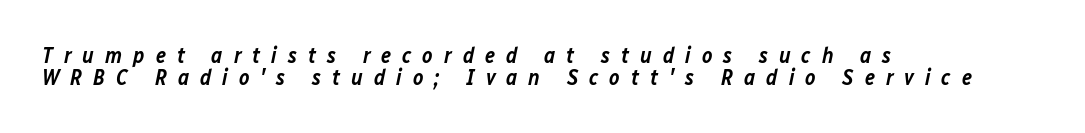
The specimen omits any rule beneath the text block's lines. What stands out about the letter spacing? Its width — letters are far apart. This is the in-between weight designers call semibold or demi. A typesetter would mark this as italic.
